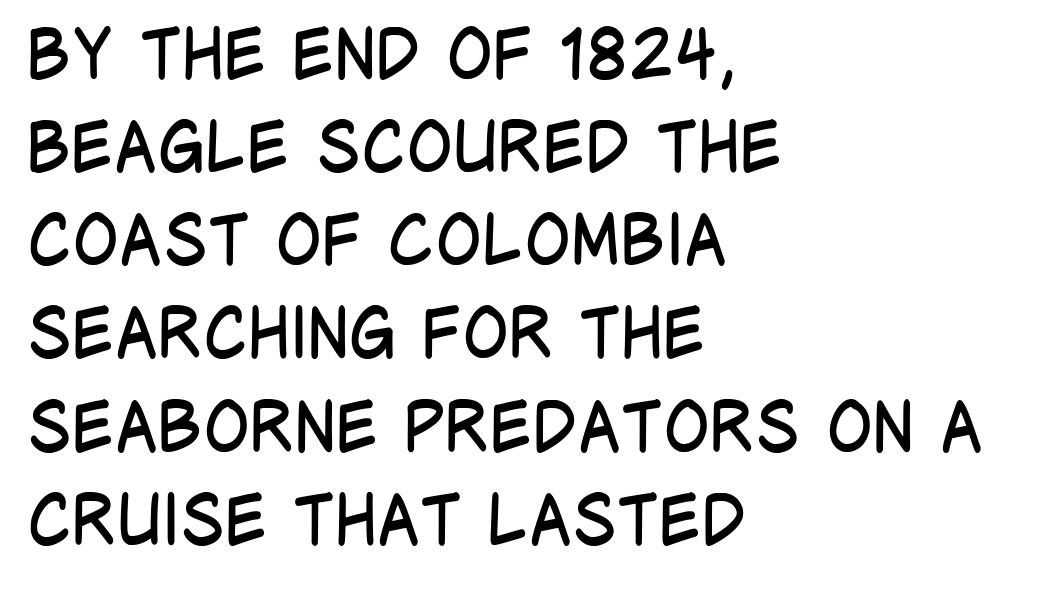
Do the letters lean? They stand straight. The space between consecutive lines is moderate. Each letter keeps its own natural width here, so spacing adapts to shape. Quick note: underline off. Every row of glyphs begins at an identical x-position on the left. The rendering keeps characters at their native spacing.
